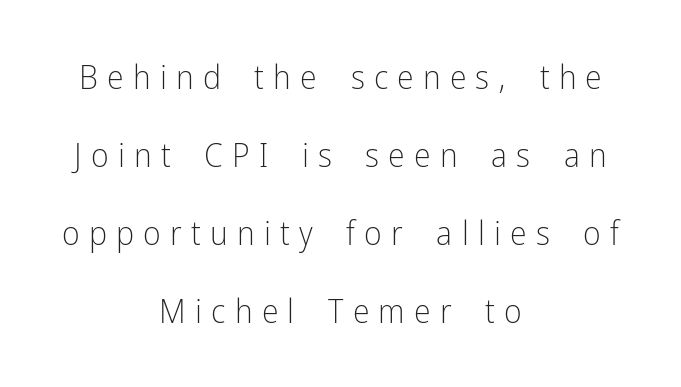
The image shows 34 px light, condensed sans-serif type, upright; set centered, loose line spacing (2.29x), unusually wide letter spacing (+0.27 em), not underlined; low stroke contrast and a medium x-height.
